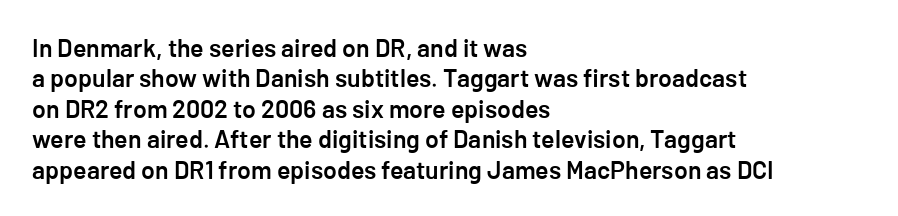
The image shows 25 px text type, upright; set left-aligned, line spacing 1.22x, normal letter spacing, not underlined.
